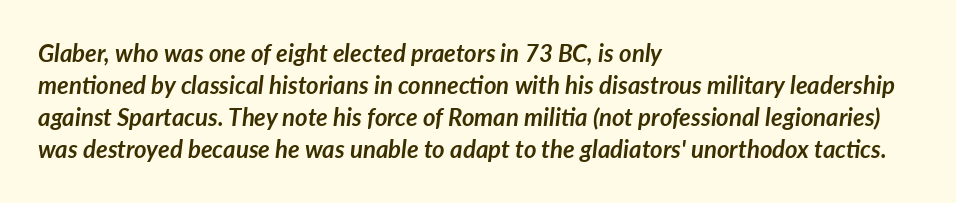
Q: Is the text bold? A: Yes.
Q: Is the text italic (slanted)? A: Yes, it leans right by about 7 degrees.
Q: Is the text underlined? A: No.
Q: How is the paragraph aligned? A: Left-aligned.
Q: Is the spacing between letters normal or unusually wide? A: Normal.
Q: Is the spacing between lines tight, normal or loose? A: Normal.
